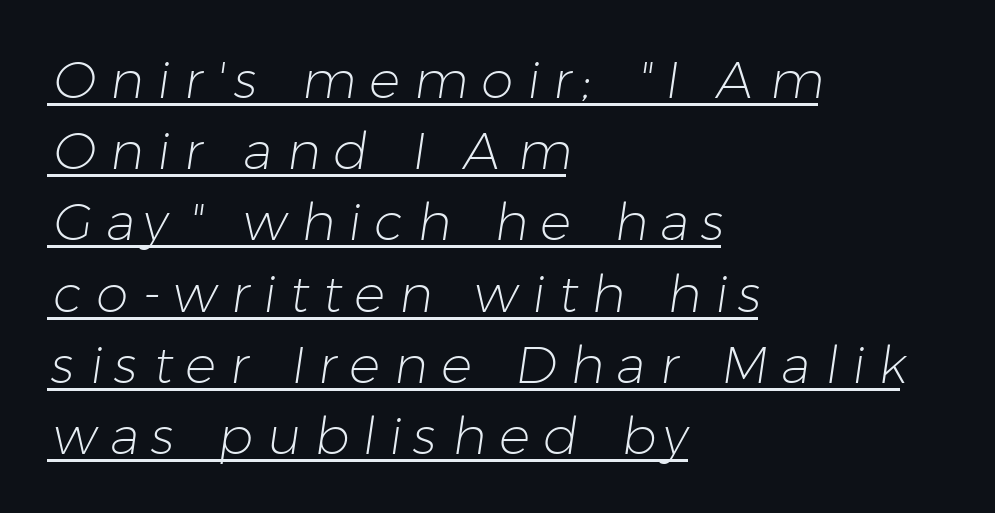
{"serif": "no", "bold": "no", "weight": "light", "width": "normal", "stroke_contrast": "low", "x_height": "medium", "monospaced": "no", "underline": "yes", "align": "left", "line_spacing": "normal", "line_spacing_ratio": 1.37, "letter_spacing": "wide", "letter_spacing_em": 0.26, "glyph_px": 52}
